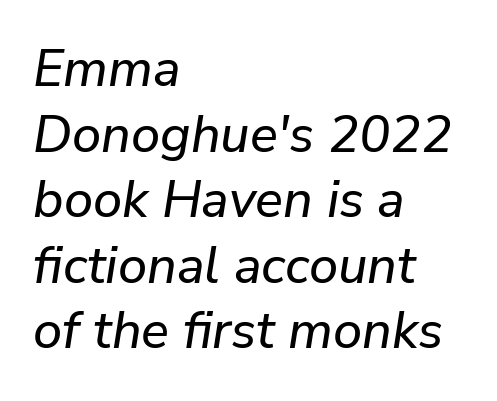
The image shows 52 px text type, italic (leaning right); set left-aligned, normal line spacing (1.26x), normal letter spacing, not underlined; low stroke contrast and a medium x-height.
